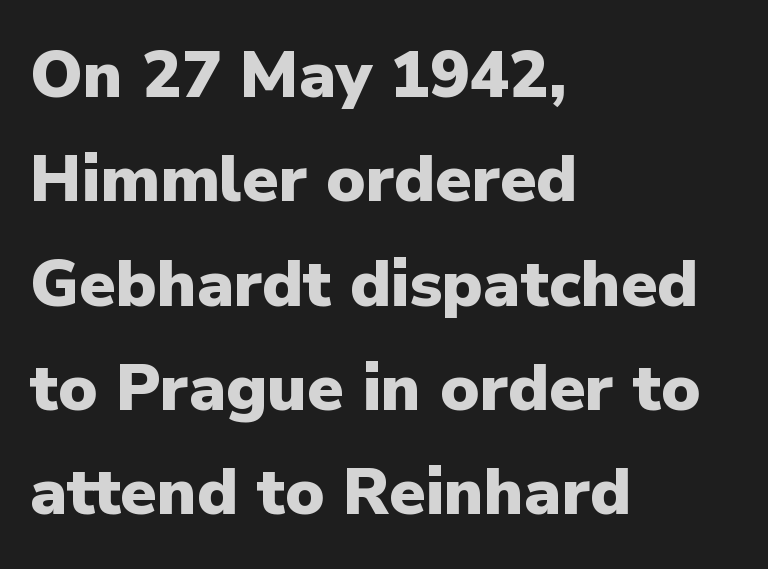
Tall strokes in this sample are plumb rather than angled. These lines keep a tight, regular rhythm from letter to letter. The baseline area is clear. Font category for this specimen: sans-serif.
